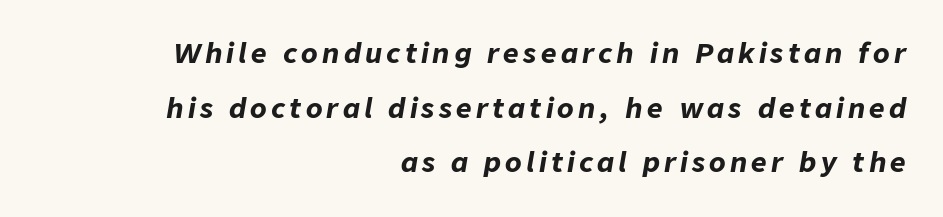
{"italic": "yes", "lean": "right", "slant_degrees": 9, "bold": "yes", "underline": "no", "align": "right", "line_spacing": "loose", "line_spacing_ratio": 2.02, "glyph_px": 27}
